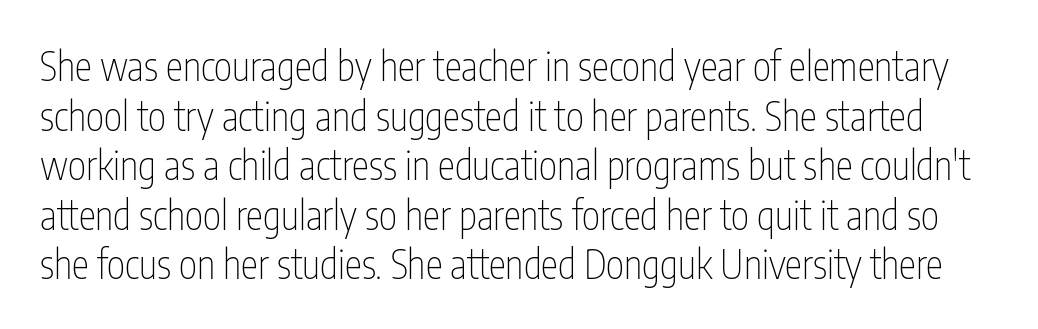
The letters advance in unequal steps, a hallmark of proportional type. Italic: no, the glyphs are upright roman. The letters carry no serifs — their stems end cleanly without finishing strokes. Nobody drew a line under any word here. Here the glyphs are tracked normally, forming tight word shapes.
